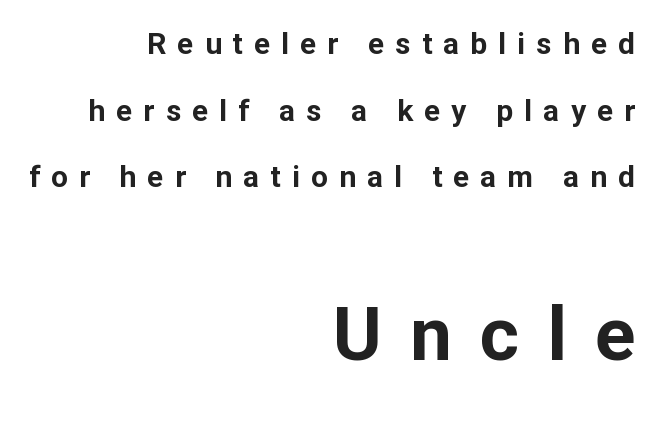
{"serif": "no", "italic": "no", "bold": "yes", "weight": "bold", "width": "normal", "stroke_contrast": "low", "x_height": "medium", "monospaced": "no", "underline": "no", "align": "right", "line_spacing": "loose", "line_spacing_ratio": 2.22, "letter_spacing": "wide", "letter_spacing_em": 0.37, "larger_block": "second", "size_ratio": 2.5, "glyph_px": 75}
